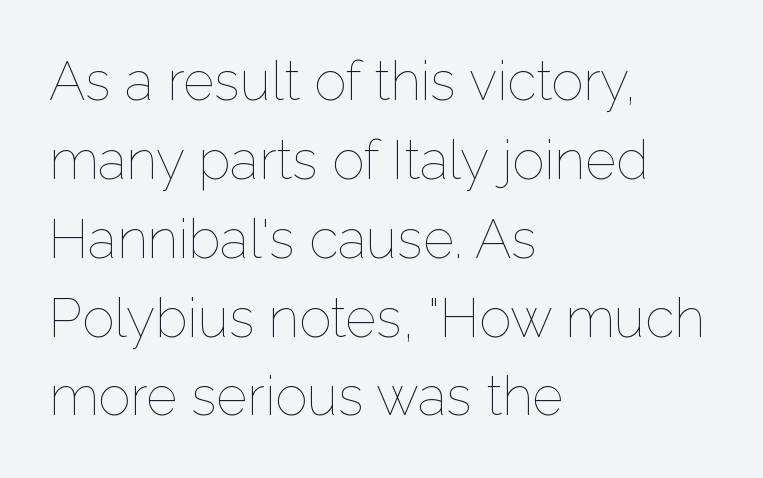
The image shows 54 px thin type, upright; set left-aligned, normal line spacing (1.46x), normal letter spacing, not underlined; low stroke contrast and a medium x-height.
